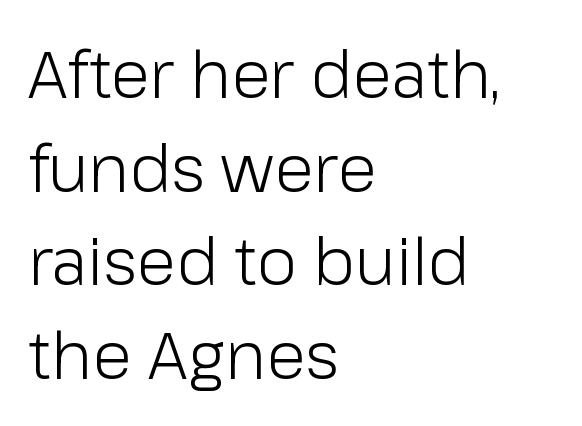
{"serif": "no", "italic": "no", "bold": "no", "weight": "light", "width": "normal", "stroke_contrast": "low", "x_height": "medium", "monospaced": "no", "underline": "no", "align": "left", "line_spacing": "normal", "line_spacing_ratio": 1.44, "letter_spacing": "normal", "letter_spacing_em": 0.0, "glyph_px": 65}
